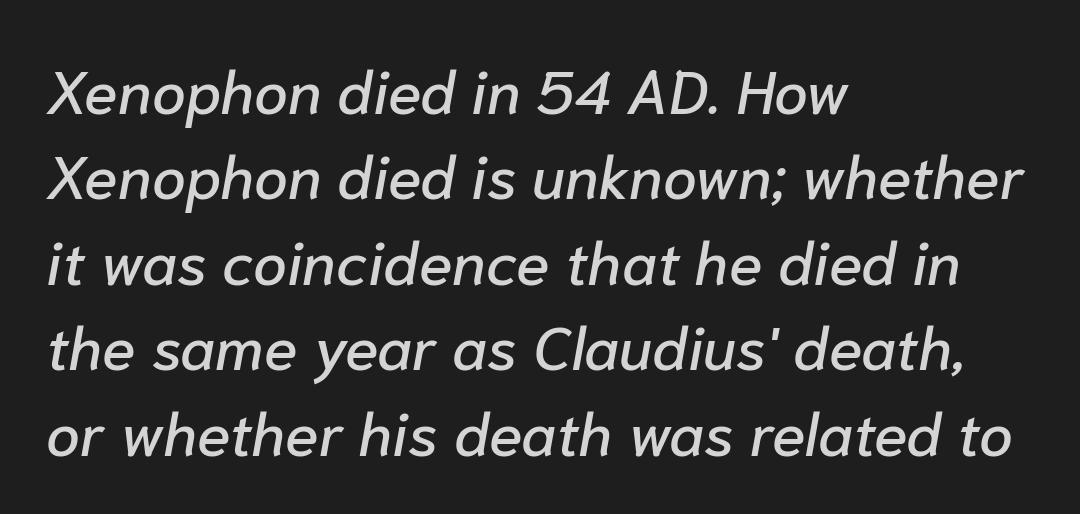
The image shows 61 px text type, italic (leaning right); set left-aligned, normal line spacing (1.4x), normal letter spacing, not underlined; low stroke contrast and a medium x-height.
